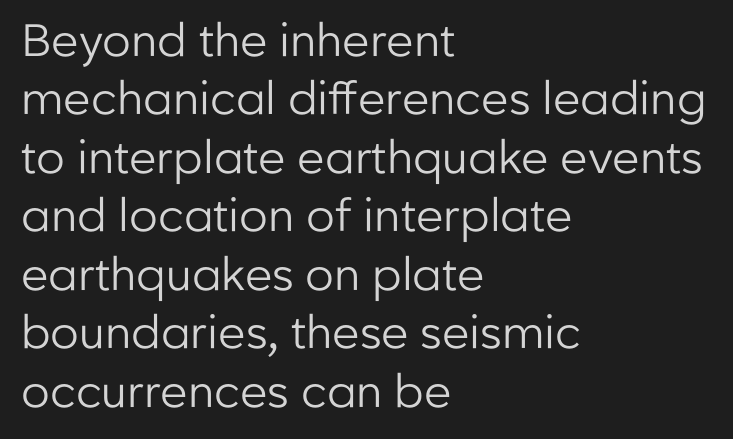
{"serif": "no", "italic": "no", "bold": "no", "weight": "regular", "width": "normal", "stroke_contrast": "low", "x_height": "medium", "monospaced": "no", "underline": "no", "align": "left", "line_spacing": "normal", "line_spacing_ratio": 1.3, "letter_spacing": "normal", "letter_spacing_em": 0.0, "glyph_px": 45}
